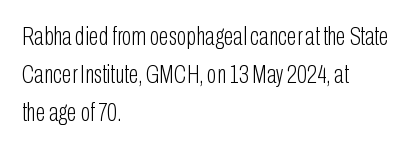
Q: Is the text bold? A: No.
Q: Is the text italic (slanted)? A: No, it is upright.
Q: Is the text underlined? A: No.
Q: How is the paragraph aligned? A: Left-aligned.
Q: Is the spacing between letters normal or unusually wide? A: Normal.
Q: Is the spacing between lines tight, normal or loose? A: Normal.
